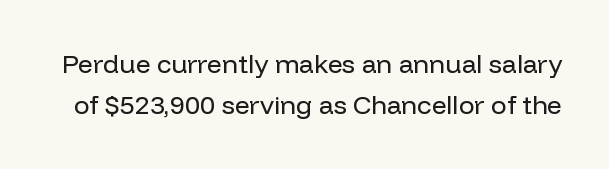
Q: Is the text bold? A: No.
Q: Is the text italic (slanted)? A: No, it is upright.
Q: Is the text underlined? A: No.
Q: Is the spacing between letters normal or unusually wide? A: Normal.
Q: Is the spacing between lines tight, normal or loose? A: Normal.
